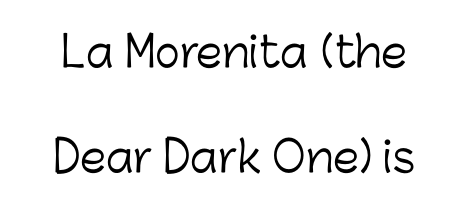
Widely set lines give the paragraph a tall, airy silhouette. Do the characters align in a grid? No, the font is proportional. Letter spacing: default. The font is comparable to plain body text, perhaps lighter. This is roman type, the default non-slanted kind. The area under the type is left untouched.
